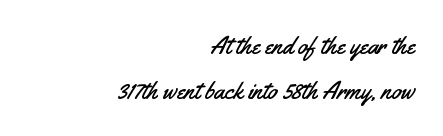
{"underline": "no", "align": "right", "line_spacing_ratio": 1.8, "letter_spacing": "normal", "letter_spacing_em": 0.0, "glyph_px": 25}
